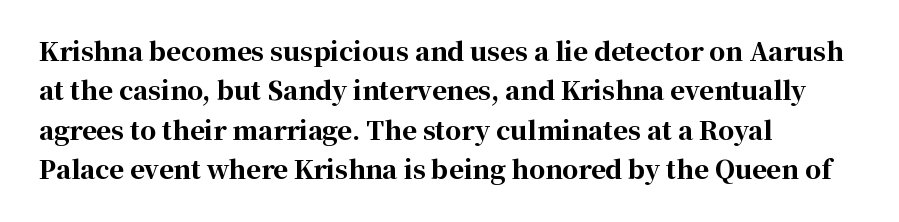
The image shows 25 px bold type, upright; set left-aligned, normal line spacing (1.58x), normal letter spacing, not underlined.
